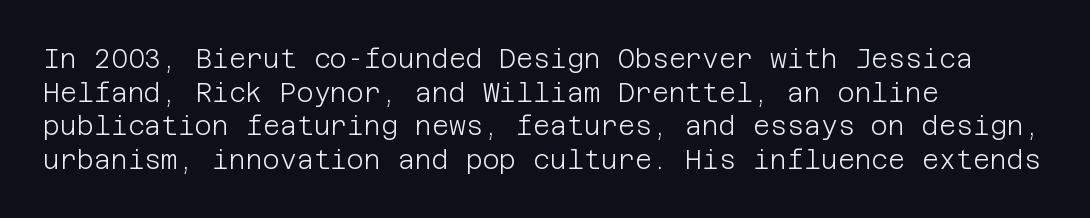
The image shows 26 px text type, upright; set left-aligned, normal line spacing (1.29x), normal letter spacing, not underlined.
